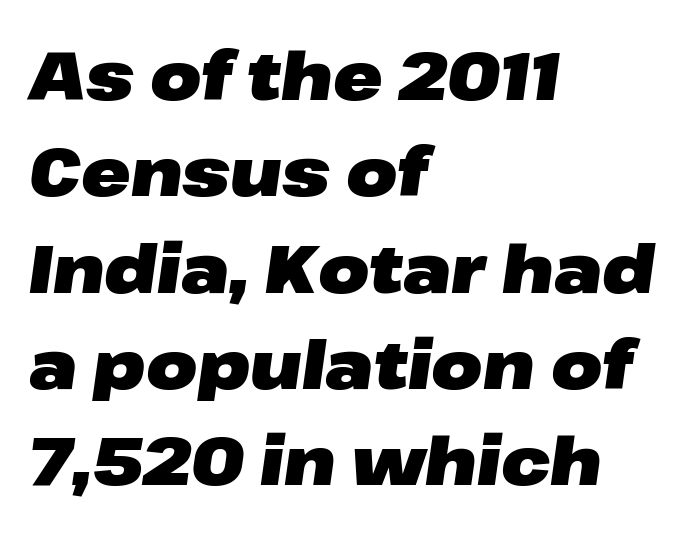
Compared with a centered layout, this one pins lines to the left instead. Heavy, bold letterforms. Leading: standard. Each word holds together tightly as a unit, with standard inter-letter gaps. Does the lettering tilt? It does — this is italic. Here the designer chose a conventional face with non-uniform glyph widths.
